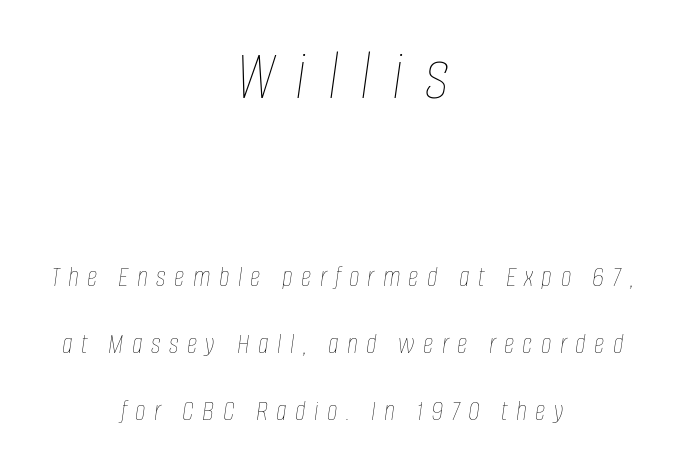
The image shows 73 px thin, condensed type, italic (leaning right); set centered, loose line spacing (2.31x), unusually wide letter spacing (+0.29 em), not underlined; the first (top) block is 2.52x larger; low stroke contrast and a large x-height.
